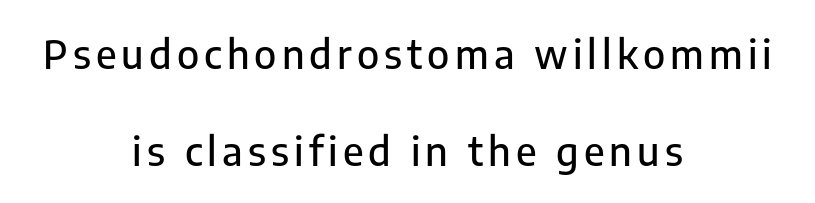
Q: Is the text italic (slanted)? A: No, it is upright.
Q: Is the typeface a serif or a sans-serif typeface? A: Sans-serif.
Q: Is the text underlined? A: No.
Q: How is the paragraph aligned? A: Centered.
Q: Is the spacing between lines tight, normal or loose? A: Loose.
Q: Width (condensed, normal, or wide)? A: Normal.
Q: Stroke contrast? A: Low.
Q: x-height? A: Medium.
Q: Monospaced? A: No.
